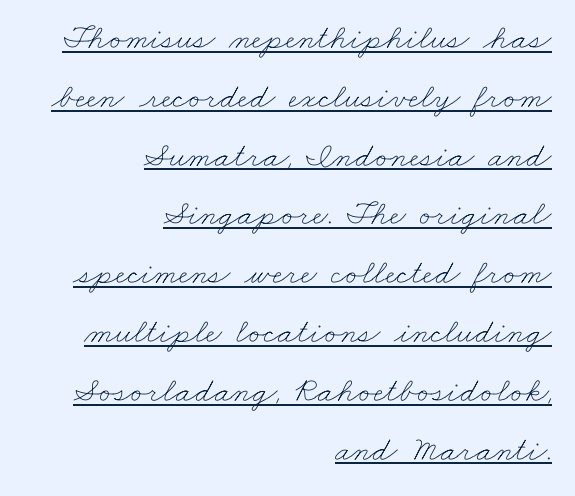
The image shows 35 px thin, wide type; set right-aligned, normal line spacing (1.68x), normal letter spacing, underlined; low stroke contrast and a small x-height.
